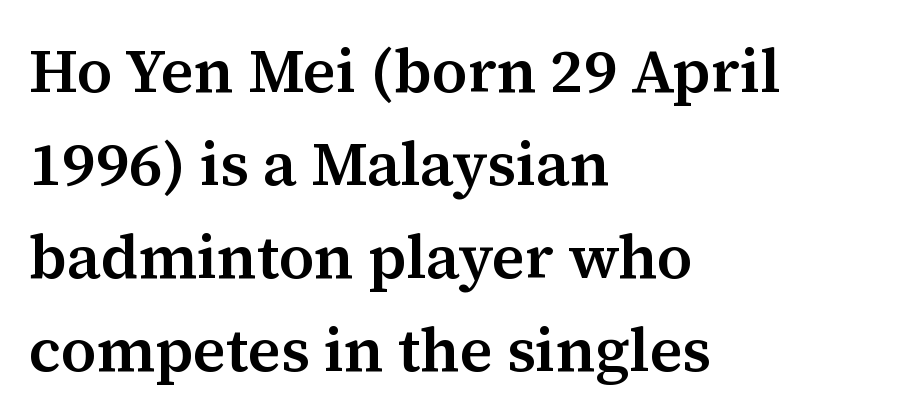
The image shows 62 px semibold serif type, upright; set left-aligned, normal line spacing (1.5x), normal letter spacing, not underlined; medium stroke contrast and a medium x-height.
